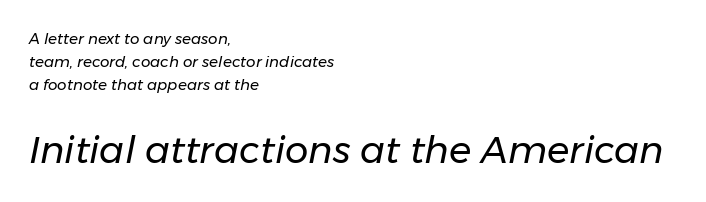
Q: Is the text bold? A: No.
Q: Is the text italic (slanted)? A: Yes, it leans right by about 11 degrees.
Q: Is the text underlined? A: No.
Q: How is the paragraph aligned? A: Left-aligned.
Q: Is the spacing between letters normal or unusually wide? A: Normal.
Q: Is the spacing between lines tight, normal or loose? A: Normal.
Q: Which block of text is set in a larger size, the first (top) or the second (bottom)? A: The second (bottom) one.
Q: Width (condensed, normal, or wide)? A: Normal.
Q: Stroke contrast? A: Low.
Q: x-height? A: Medium.
Q: Monospaced? A: No.
